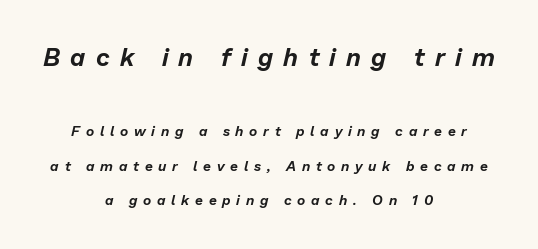
The image shows 25 px text type, italic (leaning right); set centered, loose line spacing (2.45x), unusually wide letter spacing (+0.41 em), not underlined; the first (top) block is 1.79x larger.
